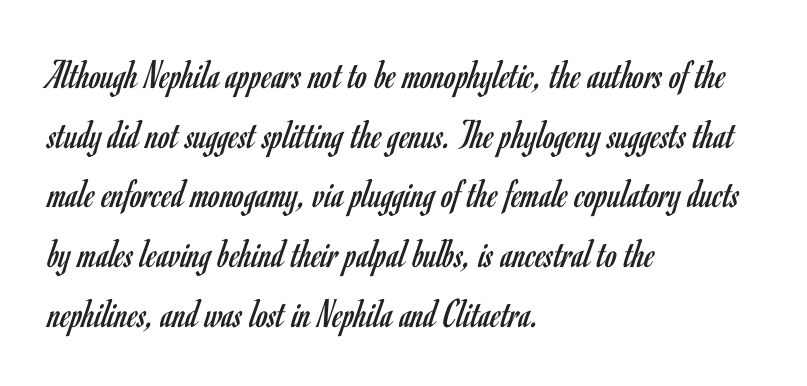
Q: Is the text bold? A: No.
Q: Is the text italic (slanted)? A: Yes.
Q: Is the typeface a serif or a sans-serif typeface? A: Sans-serif.
Q: Is the text underlined? A: No.
Q: How is the paragraph aligned? A: Left-aligned.
Q: Is the spacing between letters normal or unusually wide? A: Normal.
Q: Is the spacing between lines tight, normal or loose? A: Normal.
Q: Width (condensed, normal, or wide)? A: Condensed.
Q: Stroke contrast? A: Low.
Q: x-height? A: Small.
Q: Monospaced? A: No.
